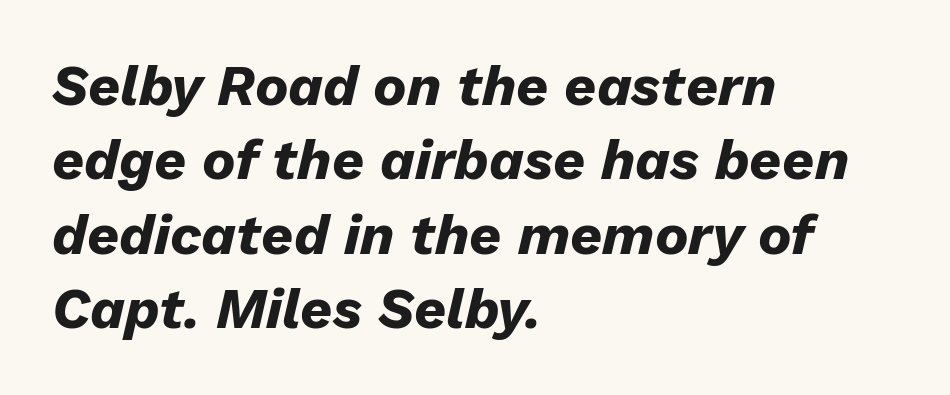
Q: Is the text bold? A: Yes.
Q: Is the text italic (slanted)? A: Yes, it leans right by about 13 degrees.
Q: Is the text underlined? A: No.
Q: How is the paragraph aligned? A: Left-aligned.
Q: Is the spacing between letters normal or unusually wide? A: Normal.
Q: Is the spacing between lines tight, normal or loose? A: Normal.
Q: Width (condensed, normal, or wide)? A: Normal.
Q: Stroke contrast? A: Low.
Q: x-height? A: Medium.
Q: Monospaced? A: No.
